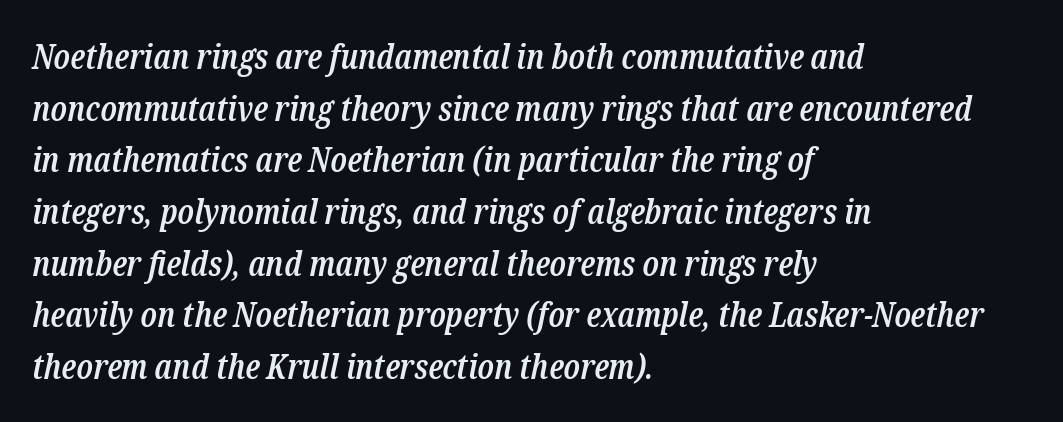
Q: Is the text bold? A: Semi-bold.
Q: Is the text italic (slanted)? A: Yes, it leans right by about 12 degrees.
Q: Is the typeface a serif or a sans-serif typeface? A: Serif.
Q: Is the text underlined? A: No.
Q: How is the paragraph aligned? A: Left-aligned.
Q: Is the spacing between letters normal or unusually wide? A: Normal.
Q: Is the spacing between lines tight, normal or loose? A: Normal.
Q: Width (condensed, normal, or wide)? A: Condensed.
Q: Stroke contrast? A: Low.
Q: x-height? A: Medium.
Q: Monospaced? A: No.
